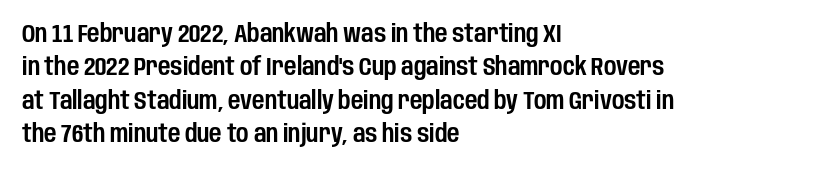
The image shows 24 px text type, upright; set left-aligned, normal line spacing (1.39x), normal letter spacing, not underlined.
